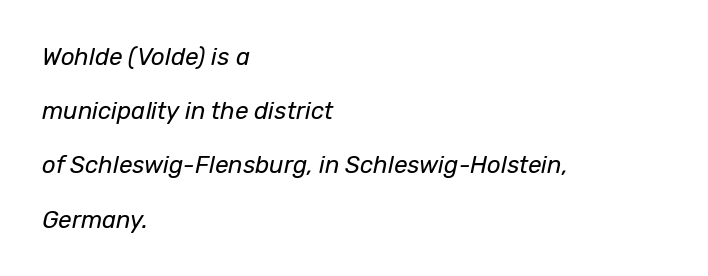
{"italic": "yes", "lean": "right", "slant_degrees": 12, "bold": "no", "underline": "no", "align": "left", "line_spacing": "loose", "line_spacing_ratio": 2.26, "letter_spacing": "normal", "letter_spacing_em": 0.0, "glyph_px": 24}
